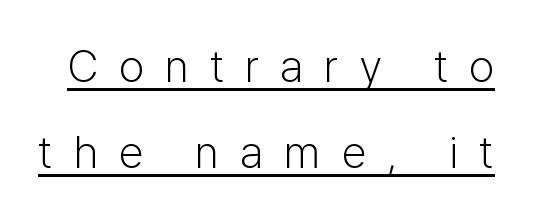
The block of text is sparse from top to bottom, with ample space between rows. Bold? No — there's no thickening of the strokes. Here the glyphs are tracked loosely, breaking word shapes into spaced letters. Quick note: not italic, upright. Note the varied advance widths — an 'i' is clearly narrower than an 'm'.
